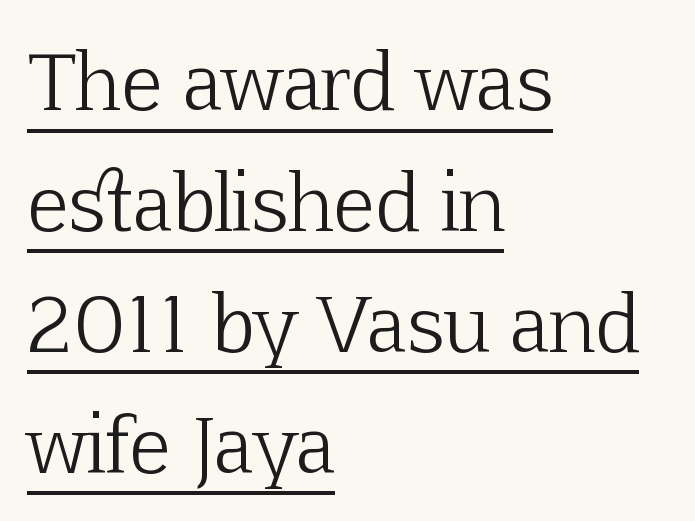
{"serif": "yes", "italic": "no", "bold": "no", "weight": "light", "width": "normal", "stroke_contrast": "low", "x_height": "medium", "monospaced": "no", "underline": "yes", "align": "left", "line_spacing": "normal", "line_spacing_ratio": 1.59, "letter_spacing": "normal", "letter_spacing_em": 0.0, "glyph_px": 76}
